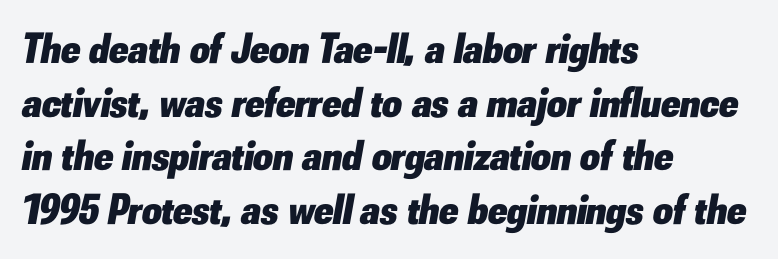
Emphasis-style slanted type is in use. These lines are rendered in a variable-pitch font. How heavy is the stroke? Heavy — this is a bold. Alignment: flush left. There is no visible air inserted between adjacent glyphs. Is there much room between lines? A standard amount, neither cramped nor airy.
